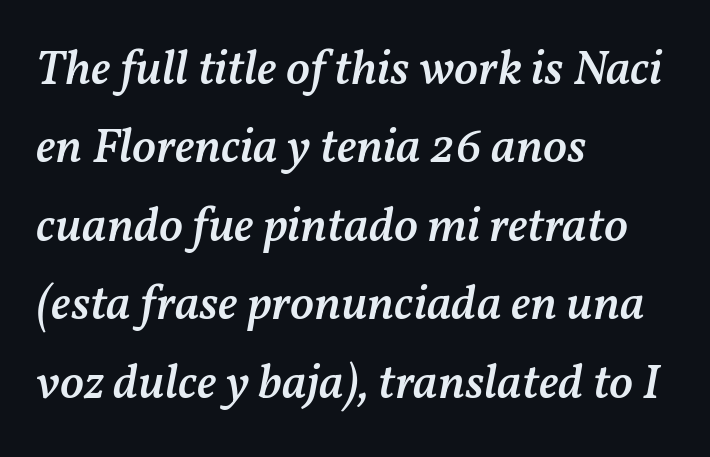
The sample has been set in demibold, a notch under bold. The line-height multiplier appears to be the usual default. The string is rendered with underlining switched off. Italic? Definitely — the glyphs are oblique. Spacing between characters is what you'd get straight out of the box. The passage shown is typed in a proportional face where columns would drift.
